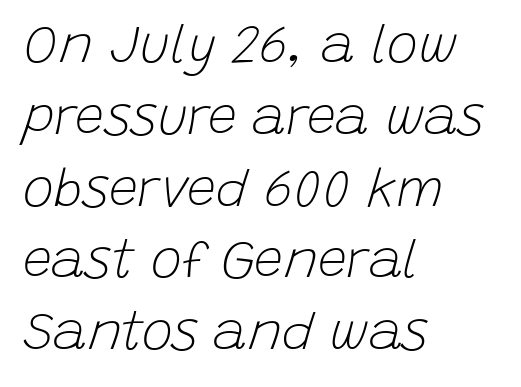
Students, note that the glyphs here touch the page at normal intervals. No letter is thick-stroked: the sample isn't bold. The letters are slanted; this is an italic face. Horizontal alignment here is leftward, the default for most running prose. The foot of each line stays bare and open. Each new line begins a customary step beneath the previous one.
